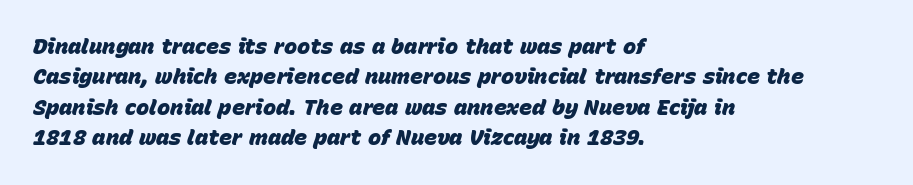
{"italic": "yes", "lean": "right", "slant_degrees": 15, "bold": "yes", "underline": "no", "align": "left", "line_spacing": "normal", "line_spacing_ratio": 1.38, "letter_spacing": "normal", "letter_spacing_em": 0.0, "glyph_px": 22}
